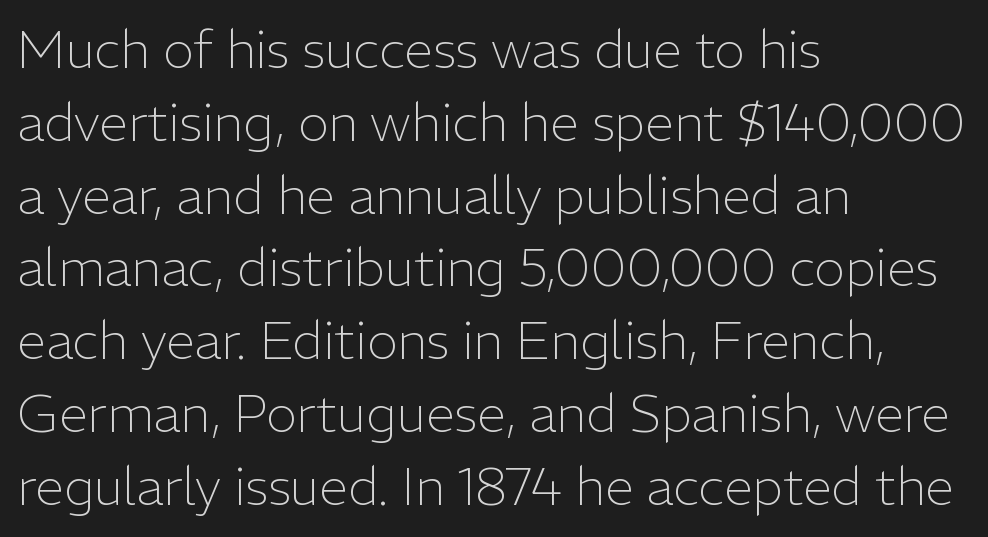
{"serif": "no", "italic": "no", "bold": "no", "weight": "light", "width": "normal", "stroke_contrast": "low", "x_height": "medium", "monospaced": "no", "underline": "no", "align": "left", "line_spacing": "normal", "line_spacing_ratio": 1.4, "letter_spacing": "normal", "letter_spacing_em": 0.0, "glyph_px": 52}
